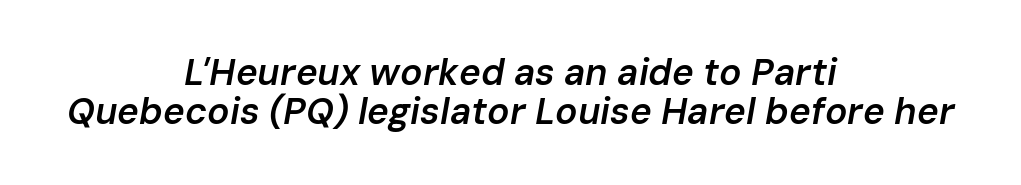
Short and long lines alike share a common midpoint. Anything drawn beneath the words? Only blank space. Here the glyphs are tracked normally, forming tight word shapes. This is the in-between weight designers call semibold or demi.
